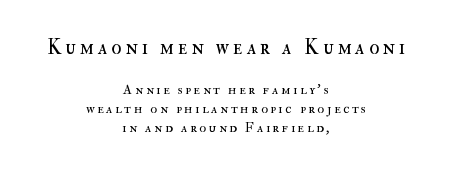
A quiet, ordinary-to-light weight characterises the typeface. Notice how the stems are strictly vertical — no italics here. Reading top to bottom, the characters get smaller at the block break. The compositor balanced each line on the midline. Unmarked baselines from the first word to the last. The passage shown stacks its lines at a standard gap.
